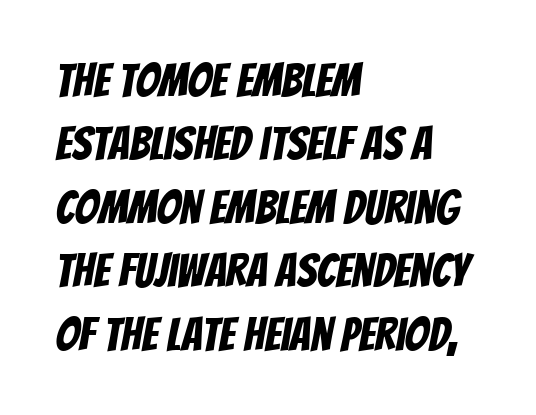
Q: Is the typeface a serif or a sans-serif typeface? A: Sans-serif.
Q: Is the text underlined? A: No.
Q: How is the paragraph aligned? A: Left-aligned.
Q: Is the spacing between letters normal or unusually wide? A: Normal.
Q: Is the spacing between lines tight, normal or loose? A: Normal.
Q: Width (condensed, normal, or wide)? A: Condensed.
Q: Stroke contrast? A: Low.
Q: x-height? A: Large.
Q: Monospaced? A: No.
